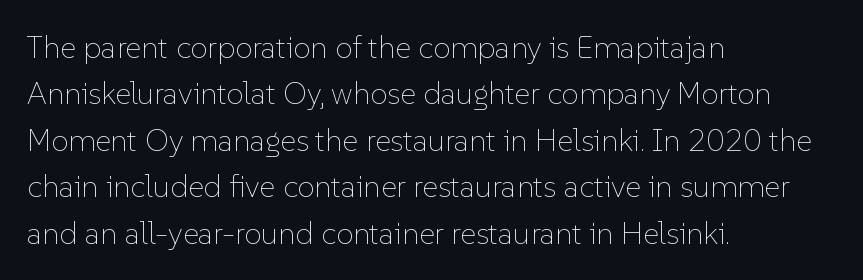
{"italic": "no", "bold": "no", "weight": "thin", "width": "normal", "stroke_contrast": "low", "x_height": "medium", "monospaced": "no", "underline": "no", "align": "left", "line_spacing": "normal", "line_spacing_ratio": 1.5, "letter_spacing": "normal", "letter_spacing_em": 0.0, "glyph_px": 31}
